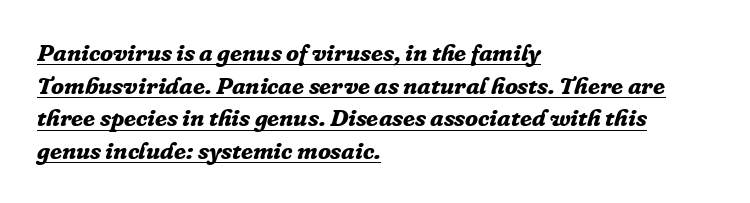
{"italic": "yes", "lean": "right", "slant_degrees": 16, "bold": "yes", "underline": "yes", "align": "left", "line_spacing": "normal", "line_spacing_ratio": 1.36, "letter_spacing": "normal", "letter_spacing_em": 0.0, "glyph_px": 24}
